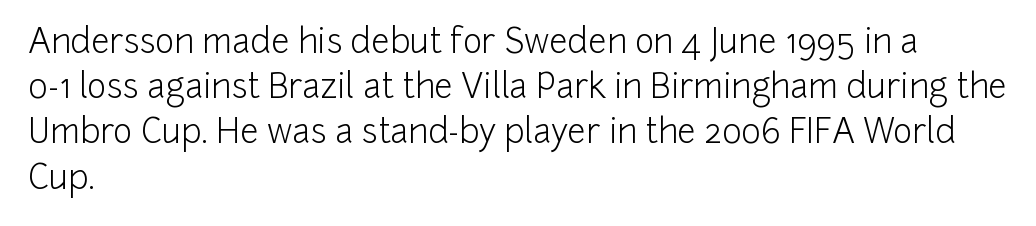
{"serif": "no", "italic": "no", "bold": "no", "weight": "light", "width": "normal", "stroke_contrast": "low", "x_height": "medium", "monospaced": "no", "underline": "no", "align": "left", "line_spacing": "normal", "line_spacing_ratio": 1.37, "letter_spacing": "normal", "letter_spacing_em": 0.0, "glyph_px": 33}
